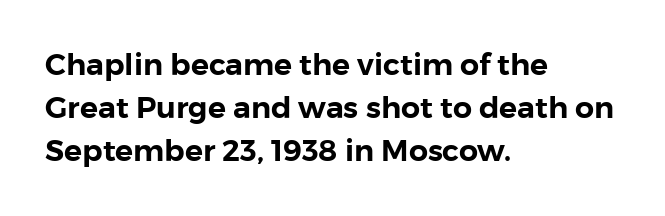
Look at the bottom of the vertical strokes: they stop flat, with no serifs. The leading is moderate, giving the passage an even texture. The baseline area is clear. The rendering uses natural spacing where letterforms have individual widths.
